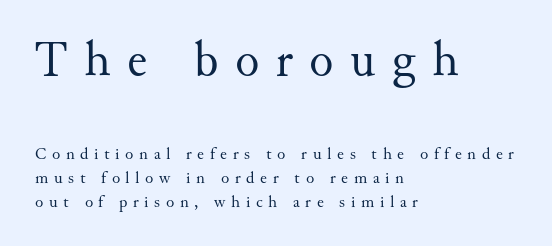
The image shows 50 px regular-weight serif type, upright; set left-aligned, normal line spacing (1.4x), unusually wide letter spacing (+0.33 em), not underlined; the first (top) block is 2.94x larger; medium stroke contrast and a small x-height.
